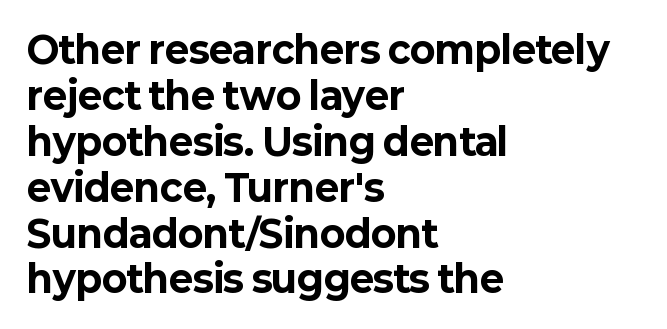
Q: Is the text bold? A: Yes.
Q: Is the text italic (slanted)? A: No, it is upright.
Q: Is the typeface a serif or a sans-serif typeface? A: Sans-serif.
Q: Is the text underlined? A: No.
Q: How is the paragraph aligned? A: Left-aligned.
Q: Is the spacing between letters normal or unusually wide? A: Normal.
Q: Width (condensed, normal, or wide)? A: Normal.
Q: Stroke contrast? A: Low.
Q: x-height? A: Medium.
Q: Monospaced? A: No.
